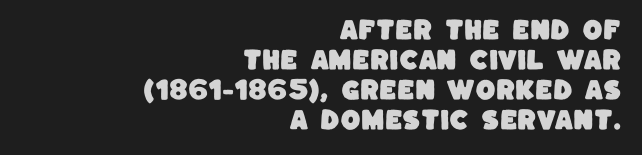
{"underline": "no", "align": "right", "line_spacing": "normal", "line_spacing_ratio": 1.3, "letter_spacing": "normal", "letter_spacing_em": 0.0, "glyph_px": 23}
